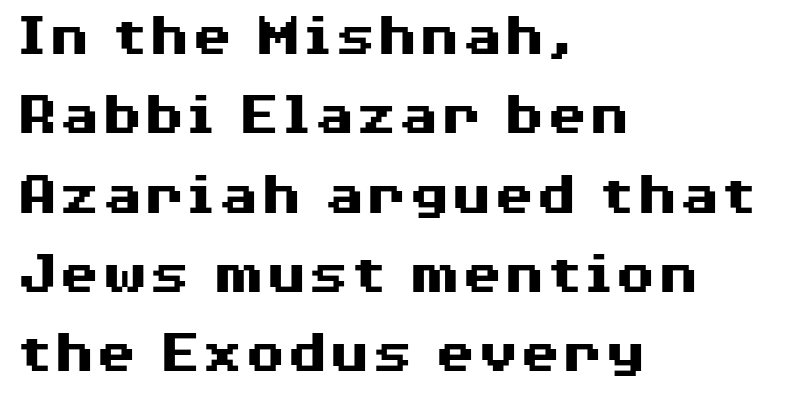
{"serif": "no", "italic": "no", "bold": "yes", "weight": "heavy", "width": "wide", "stroke_contrast": "medium", "x_height": "medium", "monospaced": "no", "underline": "no", "align": "left", "line_spacing": "normal", "line_spacing_ratio": 1.3, "letter_spacing": "normal", "letter_spacing_em": 0.0, "glyph_px": 61}
